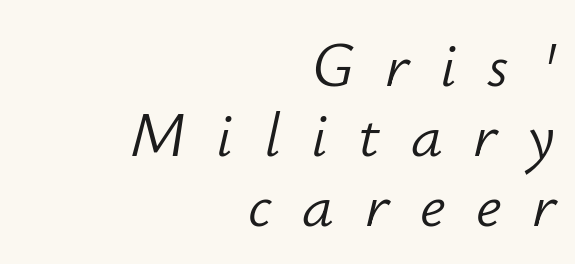
Q: Is the text bold? A: No.
Q: Is the text italic (slanted)? A: Yes, it leans right by about 12 degrees.
Q: Is the text underlined? A: No.
Q: How is the paragraph aligned? A: Right-aligned.
Q: Is the spacing between letters normal or unusually wide? A: Unusually wide.
Q: Is the spacing between lines tight, normal or loose? A: Tight.
Q: Width (condensed, normal, or wide)? A: Normal.
Q: Stroke contrast? A: Low.
Q: x-height? A: Small.
Q: Monospaced? A: No.
